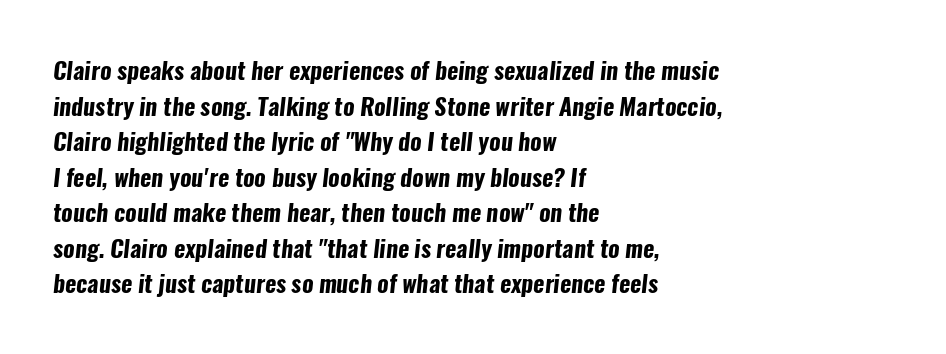
{"bold": "yes", "underline": "no", "align": "left", "line_spacing": "normal", "line_spacing_ratio": 1.48, "letter_spacing": "normal", "letter_spacing_em": 0.0, "glyph_px": 24}
